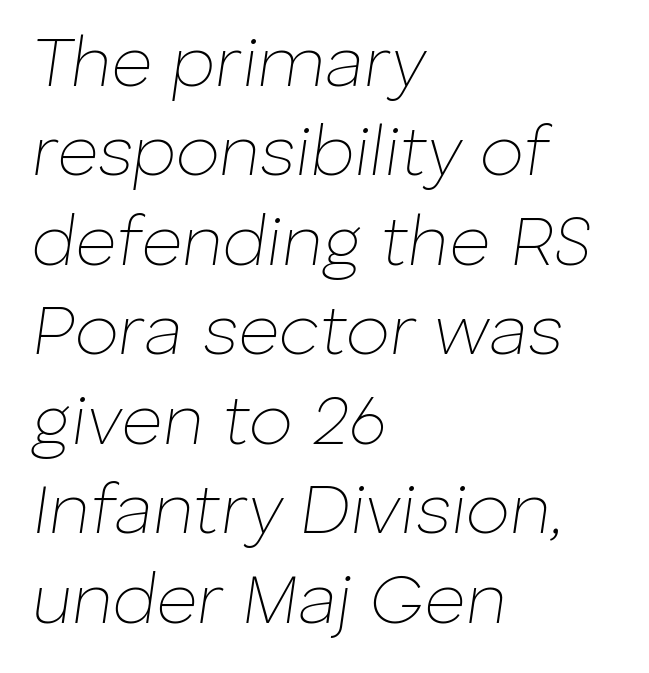
Here the glyphs are tracked normally, forming tight word shapes. The specimen reads as italic at a glance. Leading: standard. Note the varied advance widths — an 'i' is clearly narrower than an 'm'. Letters rest on an invisible, unmarked baseline.
